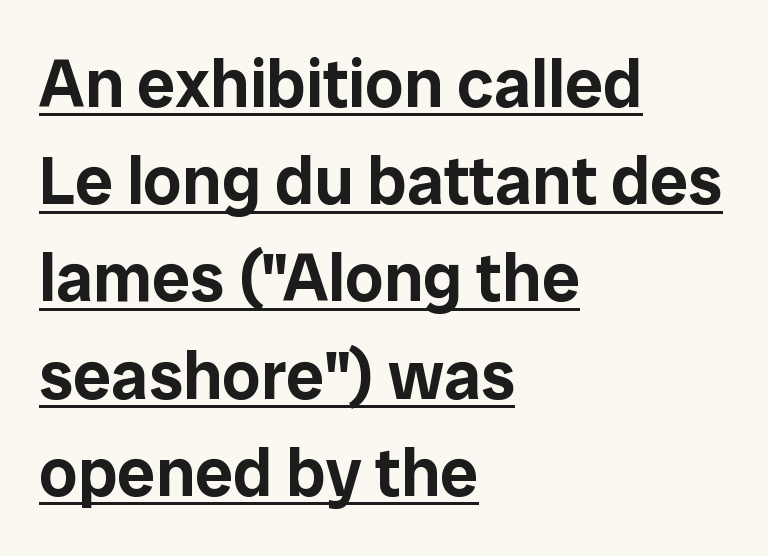
The image shows 68 px sans-serif type, upright; set left-aligned, normal line spacing (1.43x), normal letter spacing, underlined; low stroke contrast and a medium x-height.
